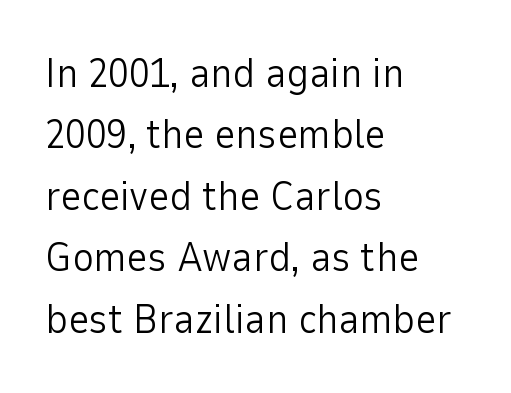
{"serif": "no", "italic": "no", "bold": "no", "weight": "light", "width": "normal", "stroke_contrast": "low", "x_height": "medium", "monospaced": "no", "underline": "no", "align": "left", "line_spacing": "normal", "line_spacing_ratio": 1.5, "letter_spacing": "normal", "letter_spacing_em": 0.0, "glyph_px": 41}
